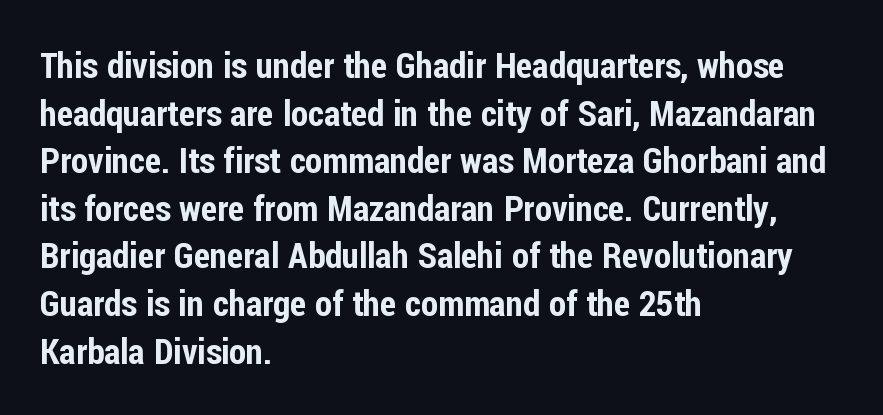
The letters sit at their default tracking, neither squeezed nor spread. Line spacing here is normal. Underlining? Definitely not there. Nope, no serifs anywhere on these letters.
